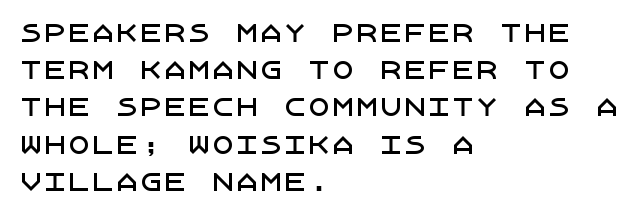
Interline gaps are of average width in this sample. The letters stand upright; this is a roman face. The face used here is rendered with its standard letterfit. Leftover space on each line is placed entirely after the last word. Beneath every word, the page is bare.
